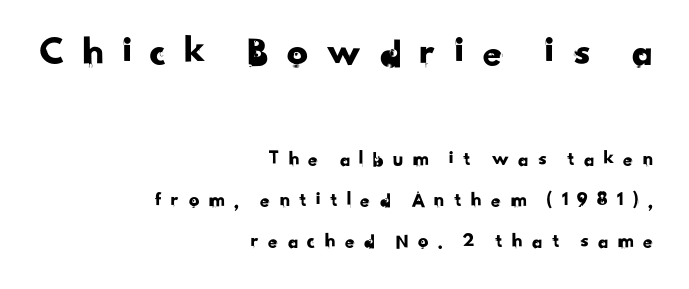
Of the two passages, the one on top uses the larger point size. Tracking value appears strongly positive — letters spread wide. Quick note: underline off. The typesetter chose a ragged-left arrangement here.
